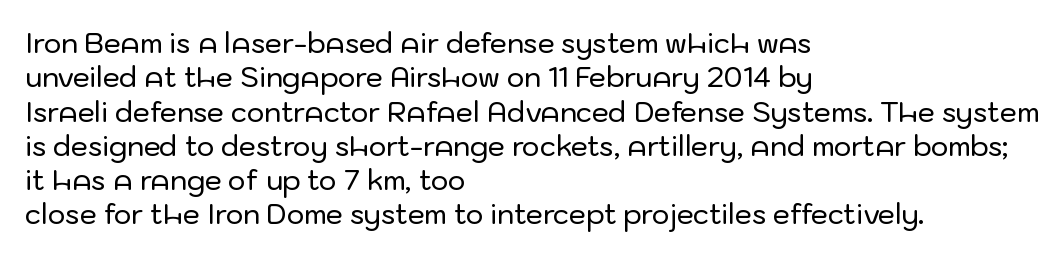
Q: Is the text italic (slanted)? A: No, it is upright.
Q: Is the text underlined? A: No.
Q: How is the paragraph aligned? A: Left-aligned.
Q: Is the spacing between letters normal or unusually wide? A: Normal.
Q: Is the spacing between lines tight, normal or loose? A: Normal.
